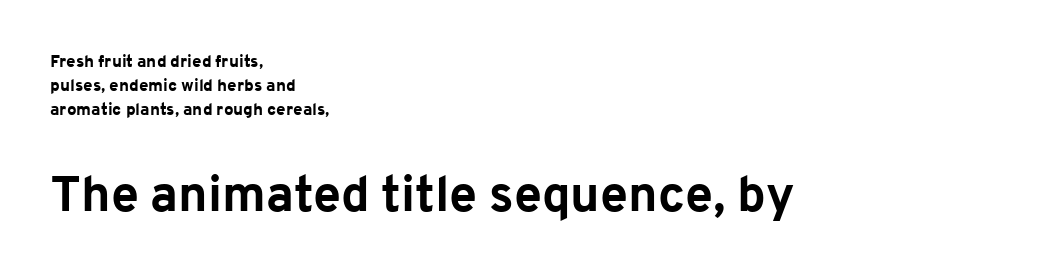
These words are printed bold, with thick strokes throughout. Think of a printed novel: that variable character pitch is what you see here. A student would call this left alignment; a typographer would say flush left, rag right. Tall strokes in this sample are plumb rather than angled. The block of text has a typical density, with ordinary space between rows.
